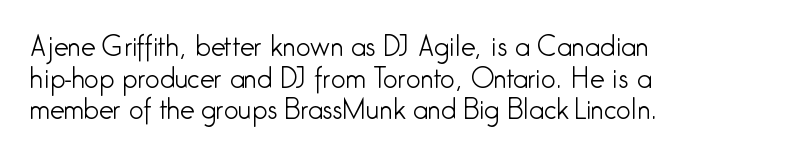
Nope, not italic — everything's standing straight. The font is comparable to plain body text, perhaps lighter. Inter-character spacing is left at the font's built-in metrics. The zone under the glyphs is completely vacant. These lines are set flush left with a ragged right edge.
